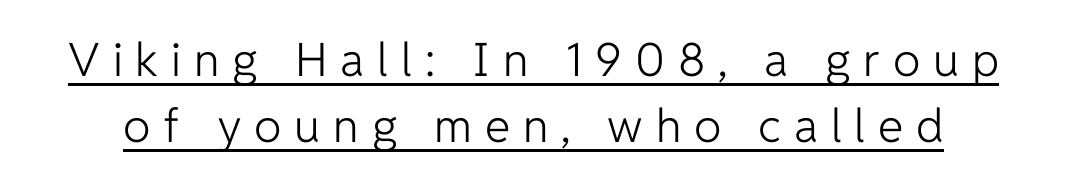
{"serif": "no", "italic": "no", "bold": "no", "weight": "light", "width": "normal", "stroke_contrast": "low", "x_height": "medium", "monospaced": "no", "underline": "yes", "line_spacing": "normal", "line_spacing_ratio": 1.44, "letter_spacing": "wide", "letter_spacing_em": 0.28, "glyph_px": 46}
